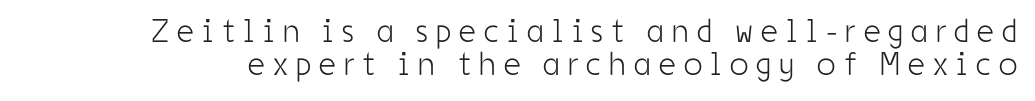
Looks like regular typesetting: each glyph gets only the width it needs. Regarding leading, the lines here are crowded together. The designer went with a sans here, leaving each stem footless. The face looks like a standard text weight, possibly lighter. Underlining? Definitely not there. Posture: upright roman.
